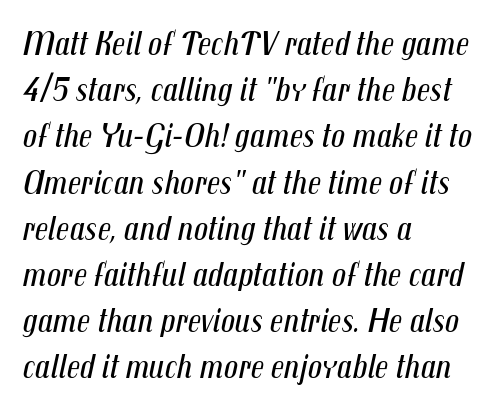
{"italic": "yes", "lean": "right", "slant_degrees": 12, "bold": "no", "weight": "regular", "width": "condensed", "stroke_contrast": "medium", "x_height": "medium", "monospaced": "no", "underline": "no", "align": "left", "line_spacing": "normal", "line_spacing_ratio": 1.32, "letter_spacing": "normal", "letter_spacing_em": 0.0, "glyph_px": 35}
